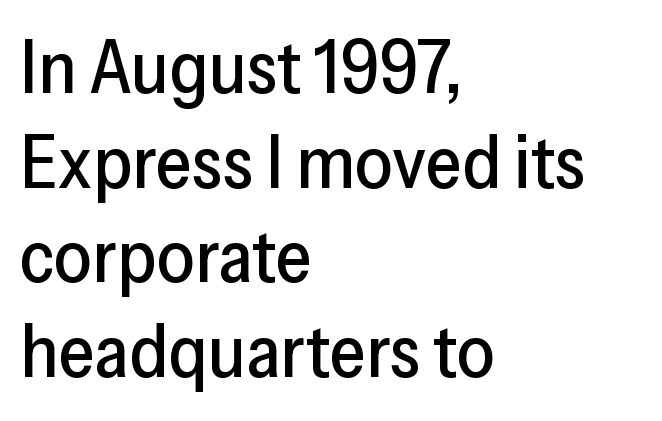
Q: Is the text italic (slanted)? A: No, it is upright.
Q: Is the typeface a serif or a sans-serif typeface? A: Sans-serif.
Q: Is the text underlined? A: No.
Q: How is the paragraph aligned? A: Left-aligned.
Q: Is the spacing between letters normal or unusually wide? A: Normal.
Q: Is the spacing between lines tight, normal or loose? A: Normal.
Q: Width (condensed, normal, or wide)? A: Normal.
Q: Stroke contrast? A: Low.
Q: x-height? A: Medium.
Q: Monospaced? A: No.
